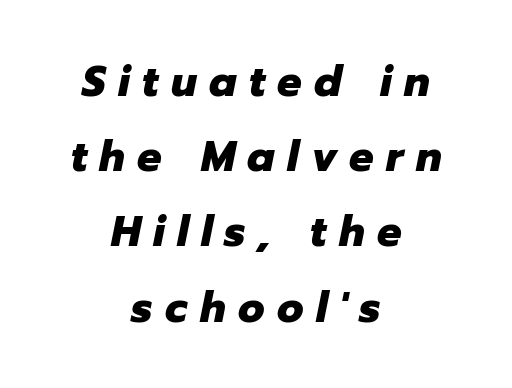
The image shows 43 px heavy type, italic (leaning right); set centered, line spacing 1.75x, unusually wide letter spacing (+0.29 em), not underlined; low stroke contrast and a medium x-height.
